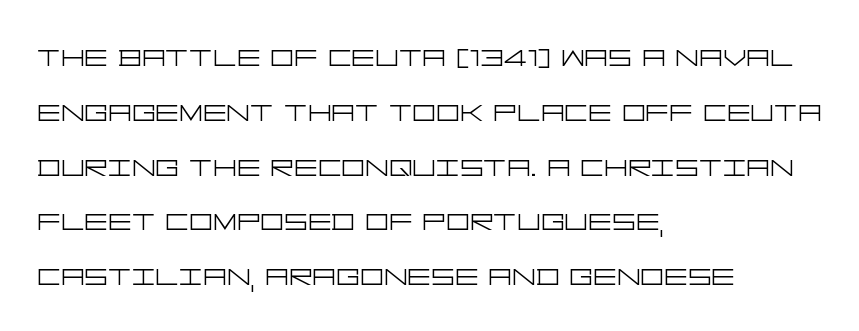
Q: Is the text bold? A: No.
Q: Is the text italic (slanted)? A: No, it is upright.
Q: Is the typeface a serif or a sans-serif typeface? A: Sans-serif.
Q: Is the text underlined? A: No.
Q: How is the paragraph aligned? A: Left-aligned.
Q: Is the spacing between letters normal or unusually wide? A: Normal.
Q: Is the spacing between lines tight, normal or loose? A: Normal.
Q: Width (condensed, normal, or wide)? A: Wide.
Q: Stroke contrast? A: Low.
Q: x-height? A: Large.
